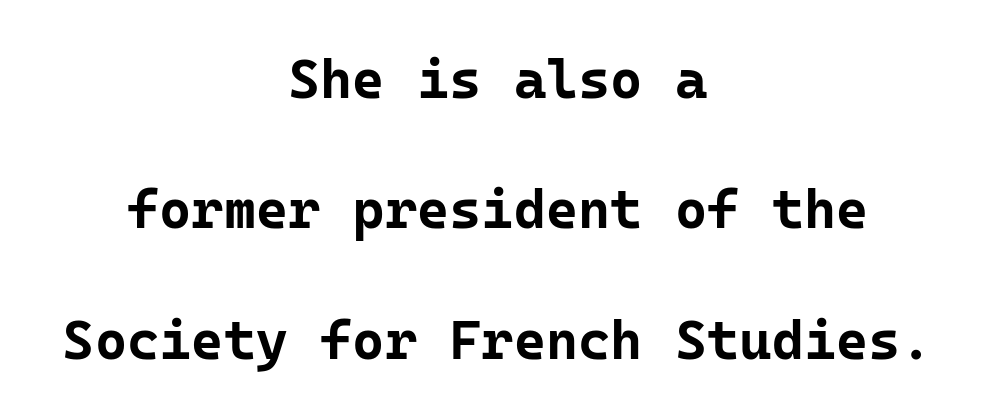
Q: Is the text bold? A: Yes.
Q: Is the text italic (slanted)? A: No, it is upright.
Q: Is the typeface a serif or a sans-serif typeface? A: Sans-serif.
Q: Is the text underlined? A: No.
Q: How is the paragraph aligned? A: Centered.
Q: Is the spacing between letters normal or unusually wide? A: Normal.
Q: Is the spacing between lines tight, normal or loose? A: Loose.
Q: Width (condensed, normal, or wide)? A: Normal.
Q: Stroke contrast? A: Low.
Q: x-height? A: Medium.
Q: Monospaced? A: Yes.
